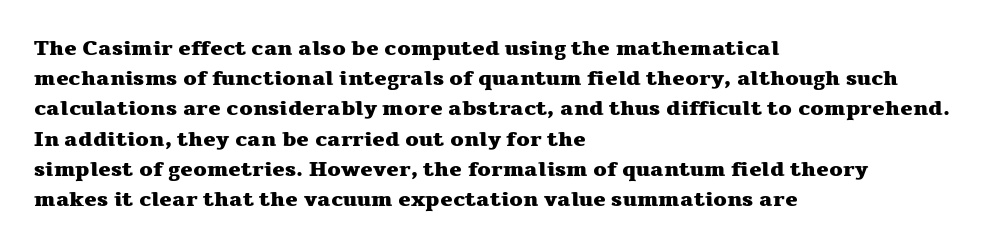
Emphasis by weight is at full strength: bold. Compared with typical body copy, the letter spacing here is the same. The passage shown is not underscored anywhere. Each new line begins a customary step beneath the previous one.
